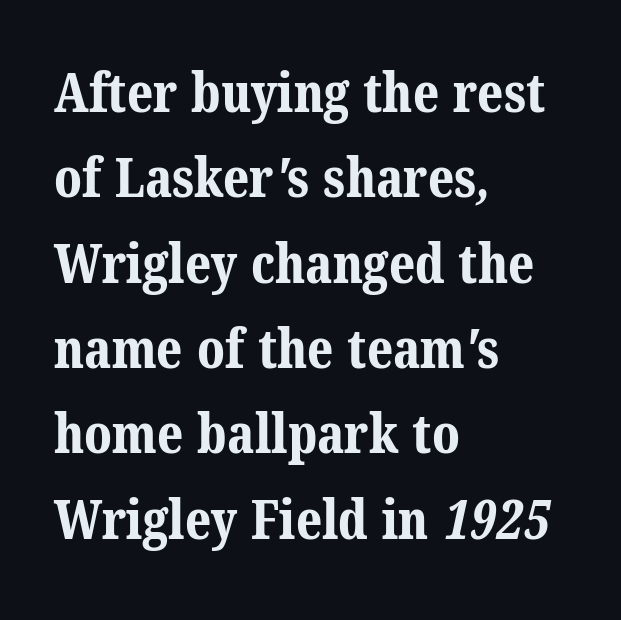
Q: Is the text bold? A: Yes.
Q: Is the typeface a serif or a sans-serif typeface? A: Serif.
Q: Is the text underlined? A: No.
Q: How is the paragraph aligned? A: Left-aligned.
Q: Is the spacing between letters normal or unusually wide? A: Normal.
Q: Is the spacing between lines tight, normal or loose? A: Normal.
Q: Width (condensed, normal, or wide)? A: Normal.
Q: Stroke contrast? A: Medium.
Q: x-height? A: Medium.
Q: Monospaced? A: No.
